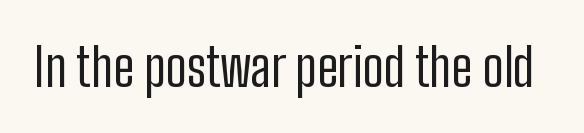
Q: Is the text bold? A: No.
Q: Is the text italic (slanted)? A: No, it is upright.
Q: Is the typeface a serif or a sans-serif typeface? A: Sans-serif.
Q: Is the text underlined? A: No.
Q: Is the spacing between letters normal or unusually wide? A: Normal.
Q: Width (condensed, normal, or wide)? A: Condensed.
Q: Stroke contrast? A: Low.
Q: x-height? A: Medium.
Q: Monospaced? A: No.
